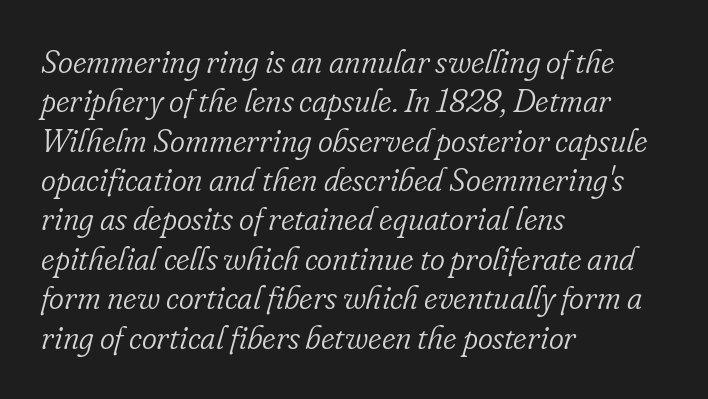
The image shows 32 px light serif type, italic (leaning right); set left-aligned, line spacing 1.23x, normal letter spacing, not underlined; low stroke contrast and a small x-height.
